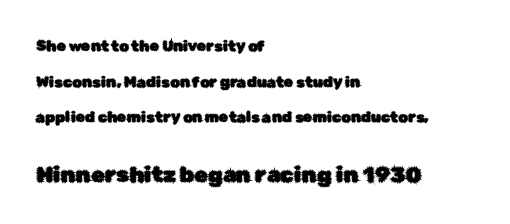
Each new line begins a long way beneath the previous one. The paragraph has a hard left edge and a soft right edge. The passage shown has conventional tracking throughout. A clean baseline with only descenders dipping below it.
